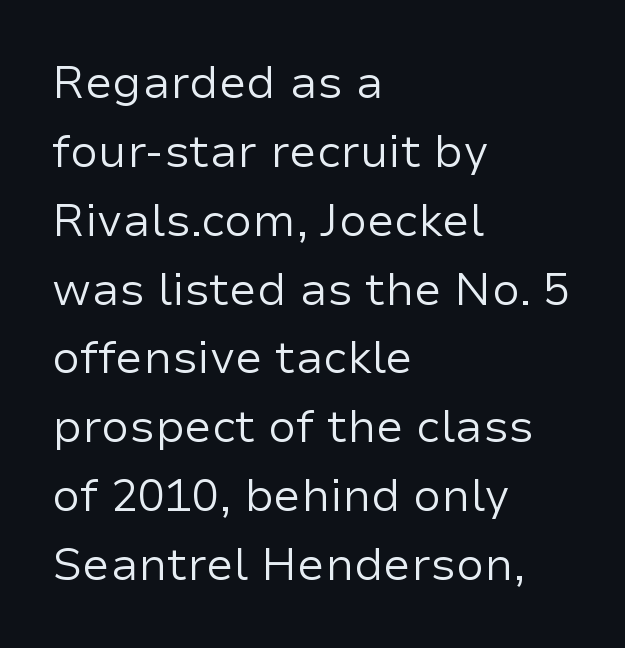
Q: Is the text bold? A: No.
Q: Is the text italic (slanted)? A: No, it is upright.
Q: Is the typeface a serif or a sans-serif typeface? A: Sans-serif.
Q: Is the text underlined? A: No.
Q: How is the paragraph aligned? A: Left-aligned.
Q: Is the spacing between letters normal or unusually wide? A: Normal.
Q: Is the spacing between lines tight, normal or loose? A: Normal.
Q: Width (condensed, normal, or wide)? A: Normal.
Q: Stroke contrast? A: Low.
Q: x-height? A: Medium.
Q: Monospaced? A: No.
